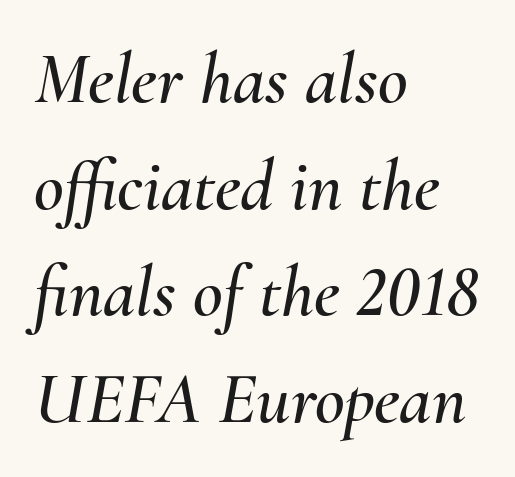
{"italic": "yes", "lean": "right", "slant_degrees": 10, "width": "normal", "stroke_contrast": "medium", "x_height": "small", "monospaced": "no", "underline": "no", "align": "left", "line_spacing": "normal", "line_spacing_ratio": 1.46, "letter_spacing": "normal", "letter_spacing_em": 0.0, "glyph_px": 73}
